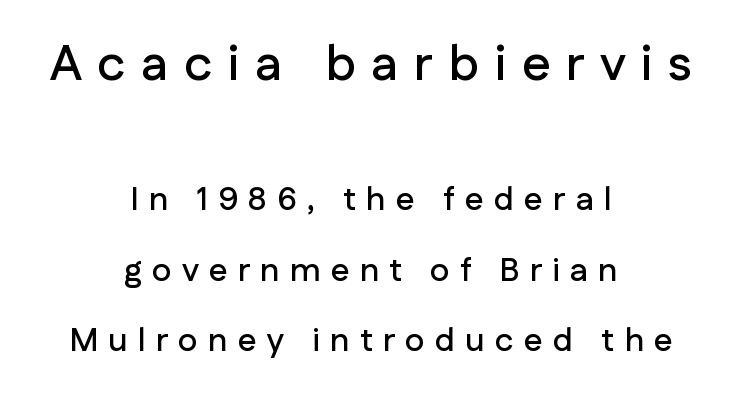
Which margin do the lines hug? Neither — every line sits in the middle. Is this a sans? Yes — the strokes have no serifs. Large over small — that's the arrangement of the two blocks here. Tracking here is generous; glyphs stand well apart from one another.
